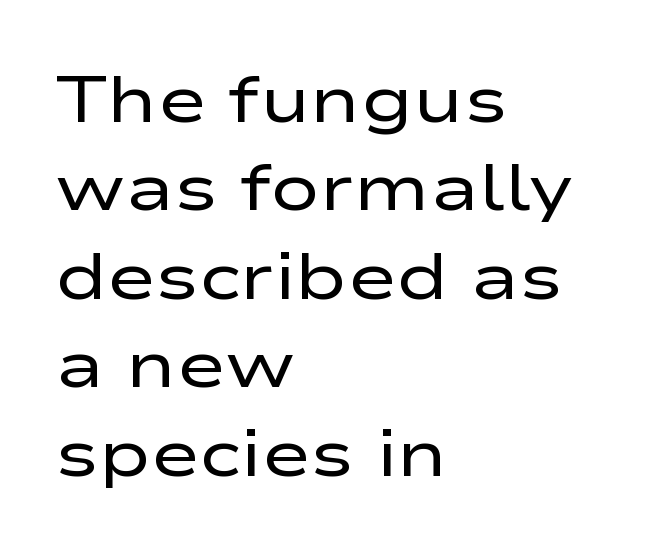
Lines of text with bare space underneath. Check where the strokes stop: nothing finishes them off — pure sans. No extra tracking has been applied to these lines. The lines are quadded left. Counters stay open thanks to moderate or lighter strokes.
